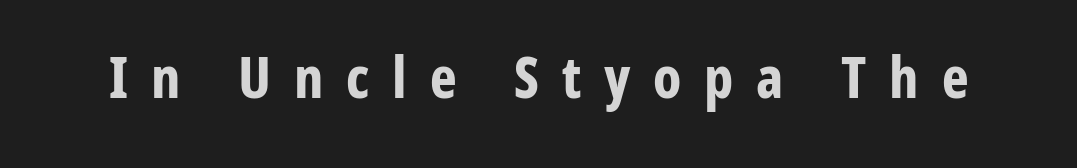
The passage shown is not underscored anywhere. Inter-character spacing is expanded well beyond the font's built-in metrics. These lines are rendered in a variable-pitch font. A typesetter would label this face a sans. Ascenders rise straight up at ninety degrees.
